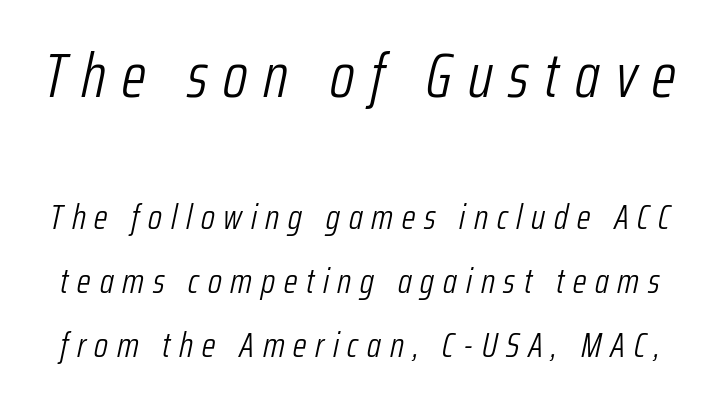
Words appear elongated and porous because spacing is wide. The space beneath each line is pristine and unruled. In terms of posture, this sample is oblique. Think of a printed novel: that variable character pitch is what you see here. The block sitting higher on the canvas is the one with enlarged characters. These glyphs show unthickened strokes, regular width or finer.
